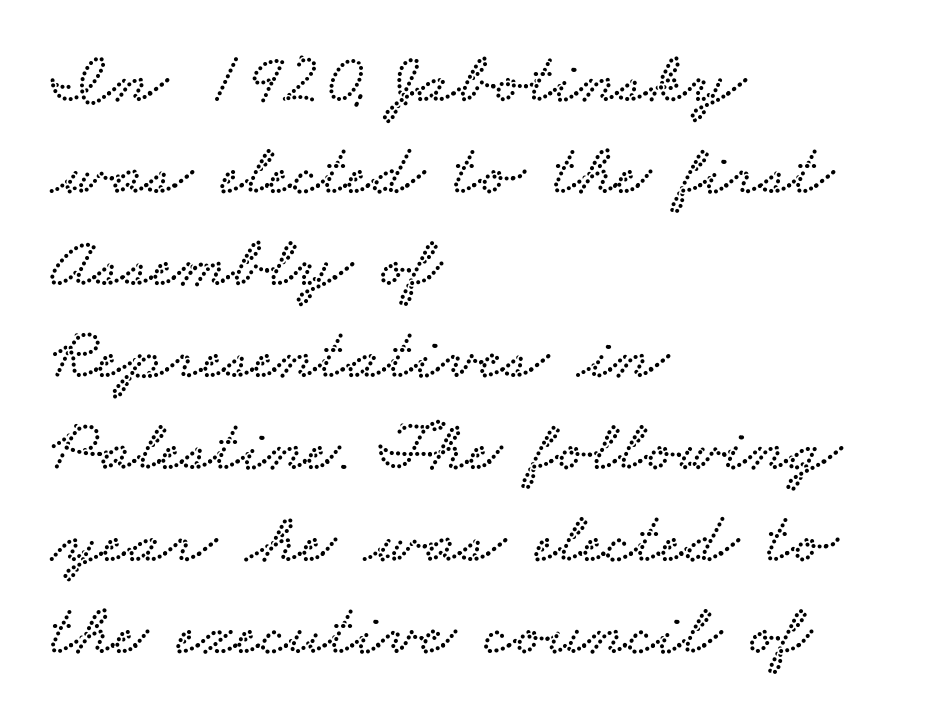
{"serif": "yes", "width": "wide", "stroke_contrast": "low", "x_height": "small", "monospaced": "no", "underline": "no", "align": "left", "line_spacing": "normal", "line_spacing_ratio": 1.26, "letter_spacing": "normal", "letter_spacing_em": 0.0, "glyph_px": 73}
